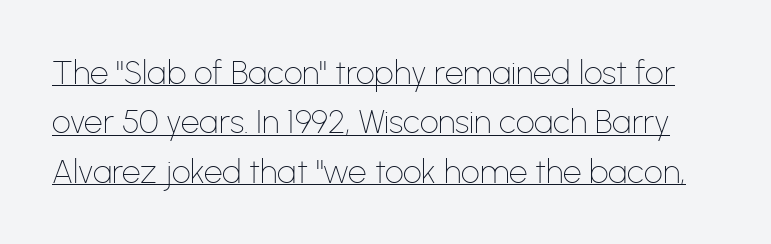
Q: Is the text bold? A: No.
Q: Is the text italic (slanted)? A: No, it is upright.
Q: Is the typeface a serif or a sans-serif typeface? A: Sans-serif.
Q: Is the text underlined? A: Yes.
Q: Is the spacing between letters normal or unusually wide? A: Normal.
Q: Is the spacing between lines tight, normal or loose? A: Normal.
Q: Width (condensed, normal, or wide)? A: Normal.
Q: Stroke contrast? A: Low.
Q: x-height? A: Medium.
Q: Monospaced? A: No.
